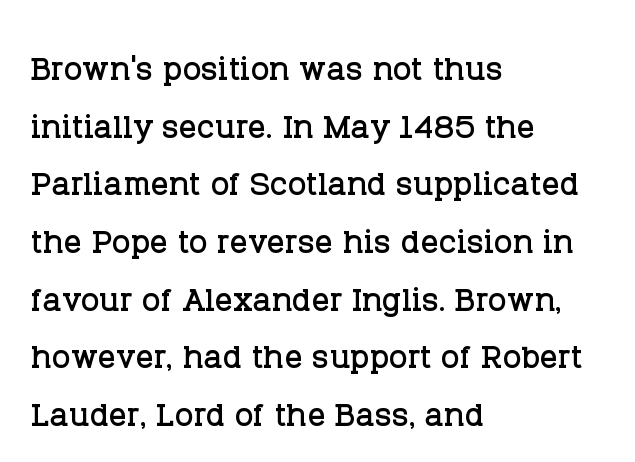
The image shows 44 px serif type, upright; set left-aligned, normal line spacing (1.31x), normal letter spacing, not underlined; low stroke contrast and a large x-height.
